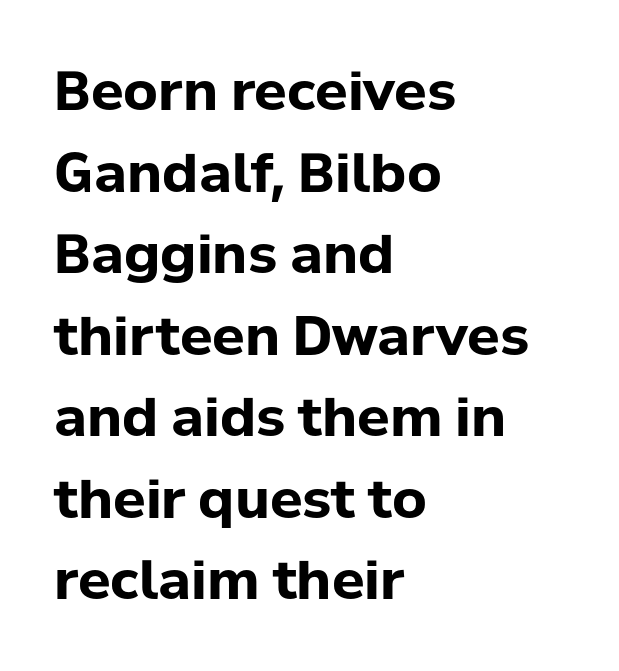
Ascenders rise straight up at ninety degrees. The passage shown is typeset with a sans-serif family. The space beneath each line is pristine and unruled. Summary of weight: heavy, a full bold.
